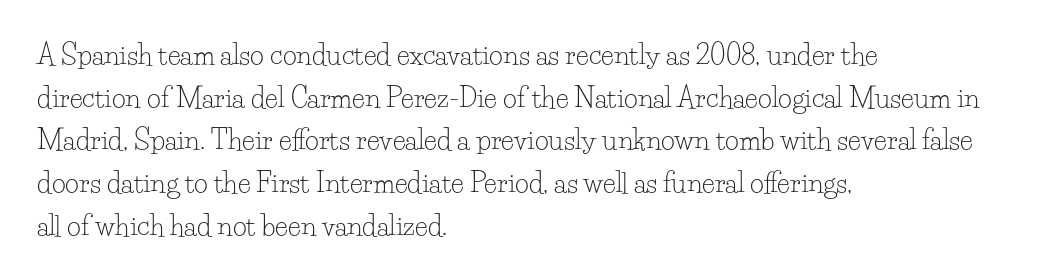
{"italic": "no", "bold": "no", "underline": "no", "align": "left", "line_spacing": "normal", "line_spacing_ratio": 1.58, "letter_spacing": "normal", "letter_spacing_em": 0.0, "glyph_px": 27}
